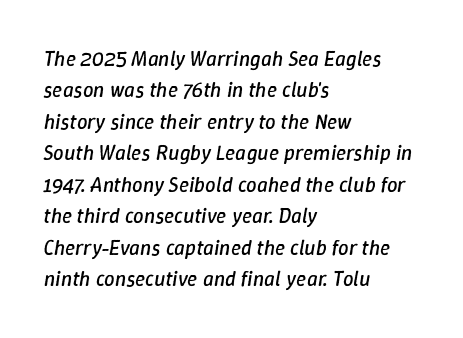
Would a proofreader flag this as italicized? Yes. Vertically, the passage feels balanced, rows spaced as you'd expect. Short and long lines alike share a common starting point at left. The type is set solid horizontally, with unmodified tracking.
